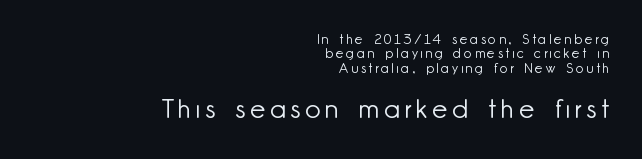
Q: Is the text bold? A: No.
Q: Is the text italic (slanted)? A: No, it is upright.
Q: Is the text underlined? A: No.
Q: How is the paragraph aligned? A: Right-aligned.
Q: Is the spacing between lines tight, normal or loose? A: Tight.
Q: Which block of text is set in a larger size, the first (top) or the second (bottom)? A: The second (bottom) one.
